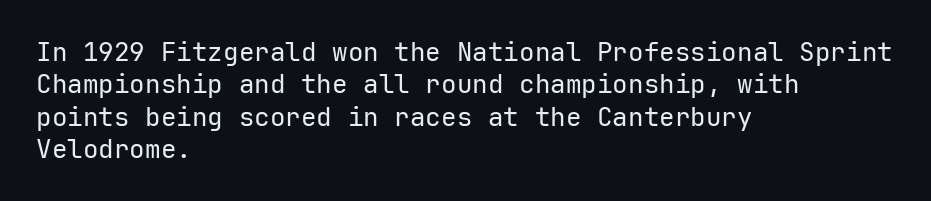
Line spacing here is normal. Nobody touched the tracking dial on this one. Quick note: underline off. Designer's note — italics off, roman on. The lines are quadded left.
